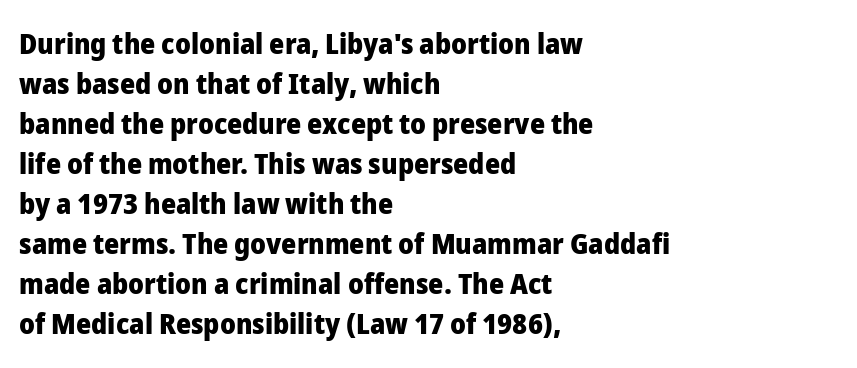
The image shows 29 px heavy sans-serif type, upright; set left-aligned, normal line spacing (1.38x), normal letter spacing, not underlined; low stroke contrast and a medium x-height.
